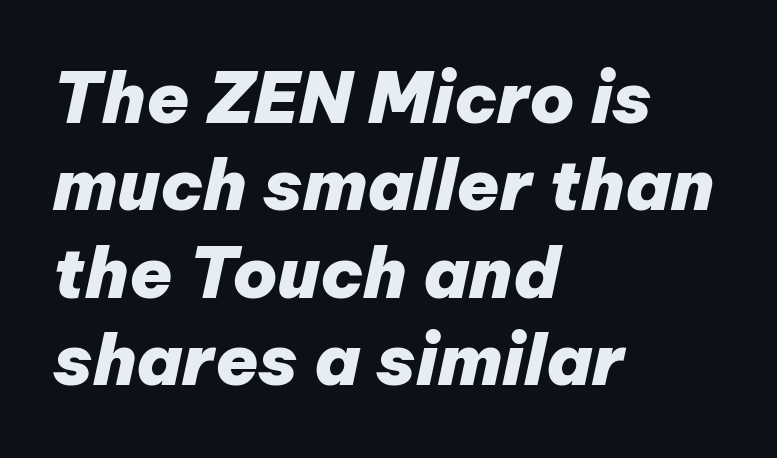
Does the lettering tilt? It does — this is italic. These lines are rendered in a variable-pitch font. If you drew a ruler down the left edge, every line would touch it. The foot of each line stays bare and open.
